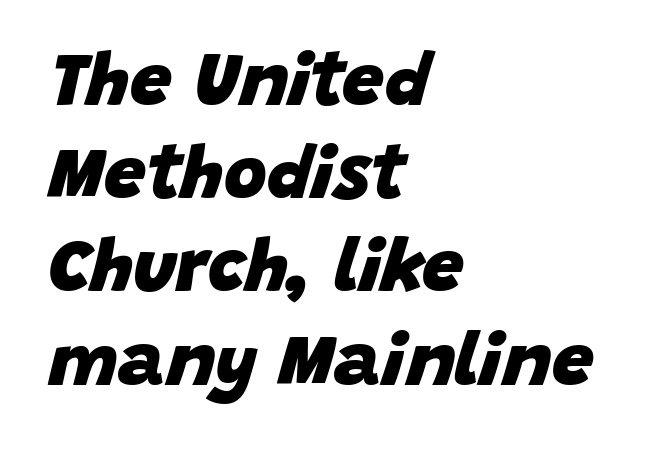
This block has exactly the height ordinary leading produces. Italic? Definitely — the glyphs are oblique. Looks like regular typesetting: each glyph gets only the width it needs. The space beneath each line is pristine and unruled. Stroke thickness is high; the sample reads as a true bold. The rendering keeps characters at their native spacing.
